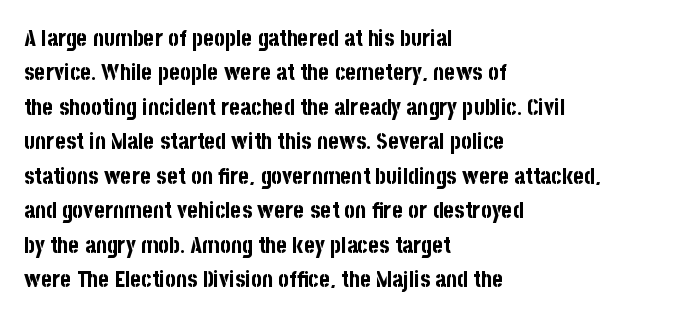
Q: Is the text bold? A: Yes.
Q: Is the text italic (slanted)? A: No, it is upright.
Q: Is the text underlined? A: No.
Q: How is the paragraph aligned? A: Left-aligned.
Q: Is the spacing between letters normal or unusually wide? A: Normal.
Q: Is the spacing between lines tight, normal or loose? A: Normal.
